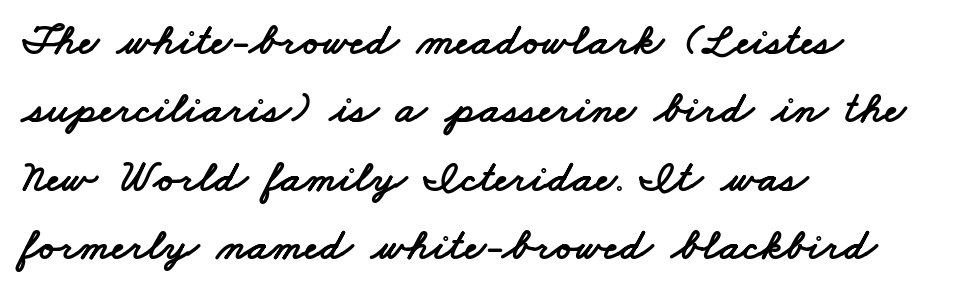
{"serif": "no", "width": "wide", "stroke_contrast": "low", "x_height": "small", "monospaced": "no", "underline": "no", "align": "left", "line_spacing": "normal", "line_spacing_ratio": 1.52, "letter_spacing": "normal", "letter_spacing_em": 0.0, "glyph_px": 45}
